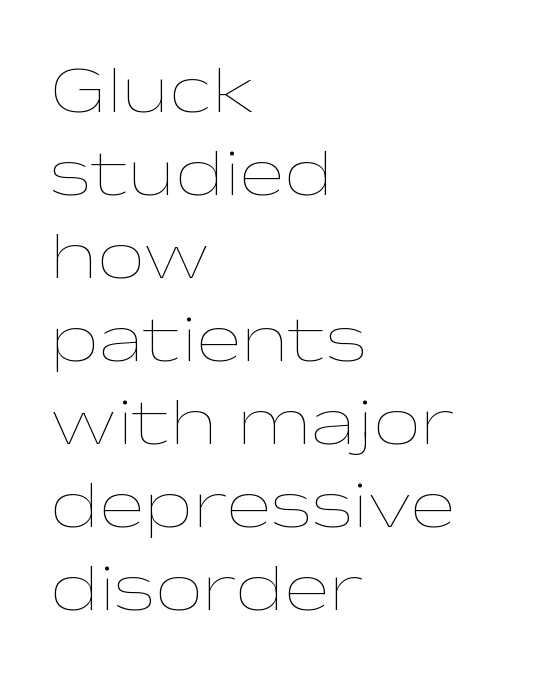
The image shows 68 px thin, wide type, upright; set left-aligned, line spacing 1.22x, normal letter spacing, not underlined; low stroke contrast and a medium x-height.
